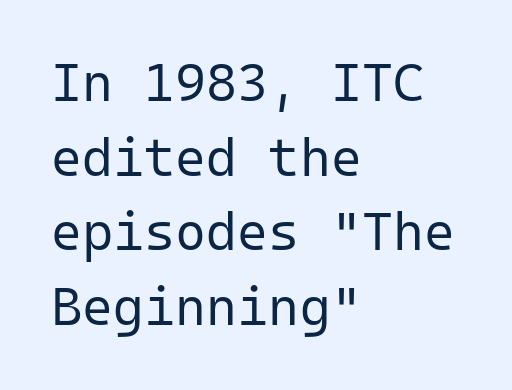
{"serif": "no", "italic": "no", "bold": "no", "weight": "regular", "width": "normal", "stroke_contrast": "low", "x_height": "medium", "monospaced": "yes", "underline": "no", "align": "left", "line_spacing": "normal", "line_spacing_ratio": 1.41, "letter_spacing": "normal", "letter_spacing_em": 0.0, "glyph_px": 53}
